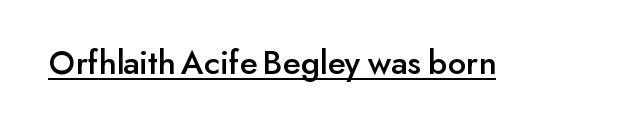
Q: Is the text italic (slanted)? A: No, it is upright.
Q: Is the typeface a serif or a sans-serif typeface? A: Sans-serif.
Q: Is the text underlined? A: Yes.
Q: Is the spacing between letters normal or unusually wide? A: Normal.
Q: Width (condensed, normal, or wide)? A: Normal.
Q: Stroke contrast? A: Low.
Q: x-height? A: Small.
Q: Monospaced? A: No.
